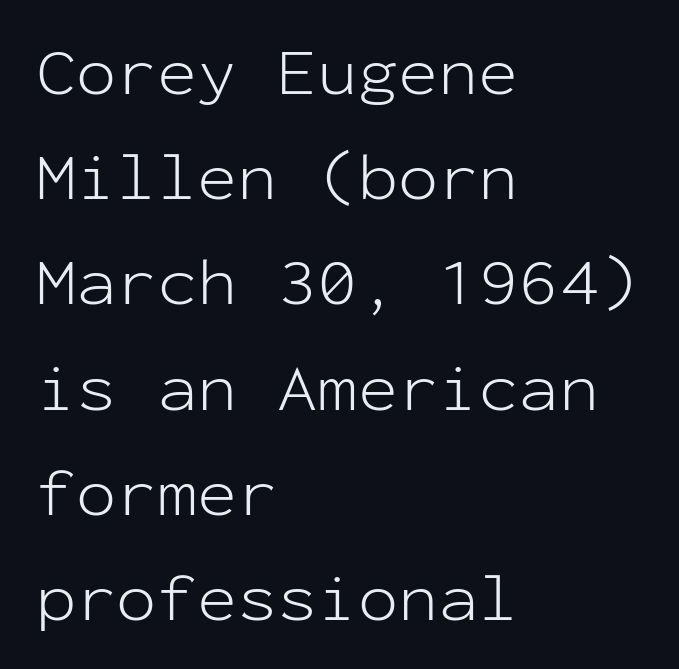
{"serif": "no", "italic": "no", "bold": "no", "weight": "light", "width": "normal", "stroke_contrast": "low", "x_height": "medium", "monospaced": "yes", "underline": "no", "align": "left", "line_spacing": "normal", "line_spacing_ratio": 1.57, "letter_spacing": "normal", "letter_spacing_em": 0.0, "glyph_px": 67}
